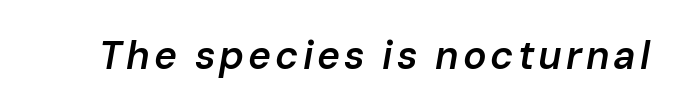
The image shows 39 px semibold type, italic (leaning right); set not underlined; low stroke contrast and a medium x-height.
